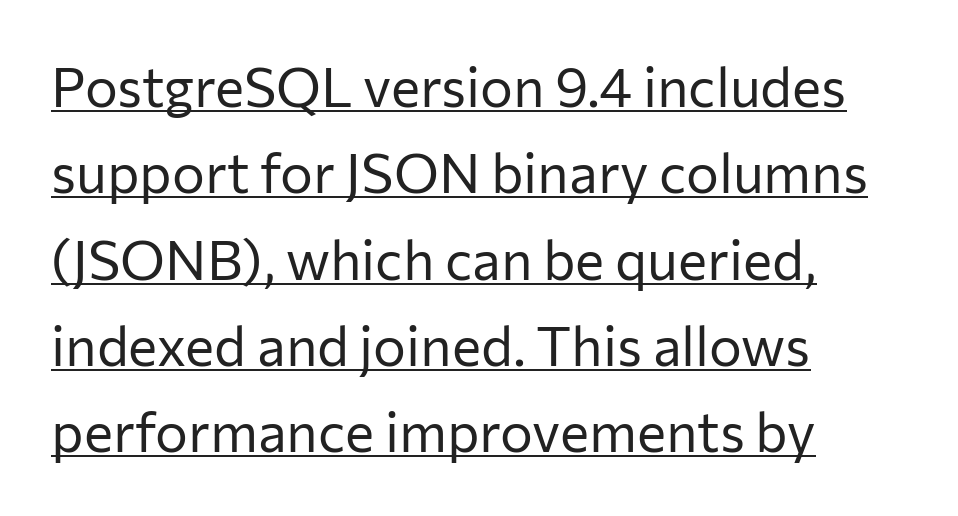
Every stem runs plumb, perpendicular to the baseline. This sample has the flowing, uneven cadence of proportional lettering. Unlike a traditional serif, this face leaves its strokes unadorned. The lines are quadded left. Bold? No — there's no thickening of the strokes. This rendering features underlined lettering.
